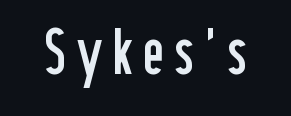
The image shows 64 px regular-weight, condensed sans-serif type, upright; set not underlined; low stroke contrast and a medium x-height.
